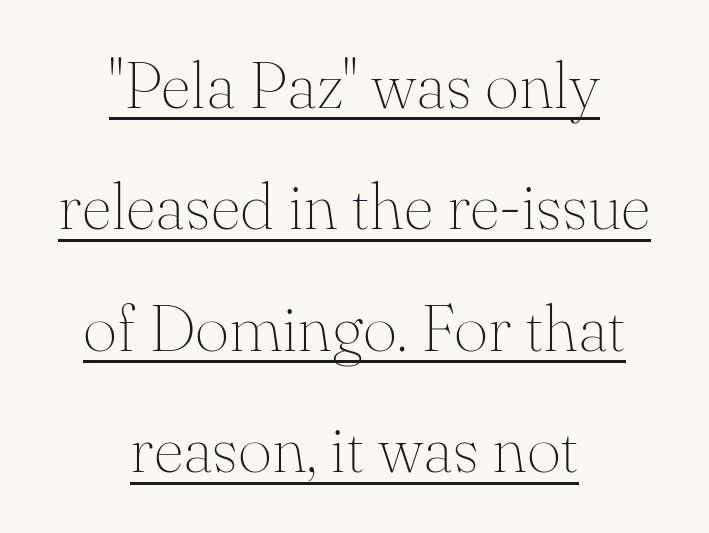
Q: Is the text bold? A: No.
Q: Is the text italic (slanted)? A: No, it is upright.
Q: Is the typeface a serif or a sans-serif typeface? A: Serif.
Q: Is the text underlined? A: Yes.
Q: How is the paragraph aligned? A: Centered.
Q: Is the spacing between letters normal or unusually wide? A: Normal.
Q: Width (condensed, normal, or wide)? A: Normal.
Q: Stroke contrast? A: Medium.
Q: x-height? A: Small.
Q: Monospaced? A: No.
